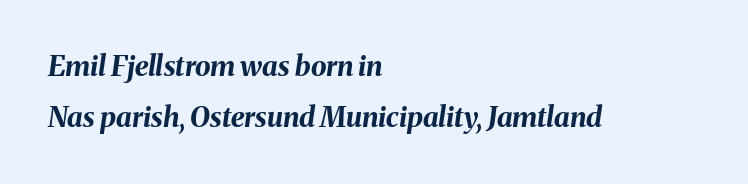
Q: Is the text bold? A: Yes.
Q: Is the text italic (slanted)? A: Yes, it leans right by about 8 degrees.
Q: Is the text underlined? A: No.
Q: How is the paragraph aligned? A: Left-aligned.
Q: Is the spacing between letters normal or unusually wide? A: Normal.
Q: Width (condensed, normal, or wide)? A: Normal.
Q: Stroke contrast? A: Medium.
Q: x-height? A: Medium.
Q: Monospaced? A: No.
